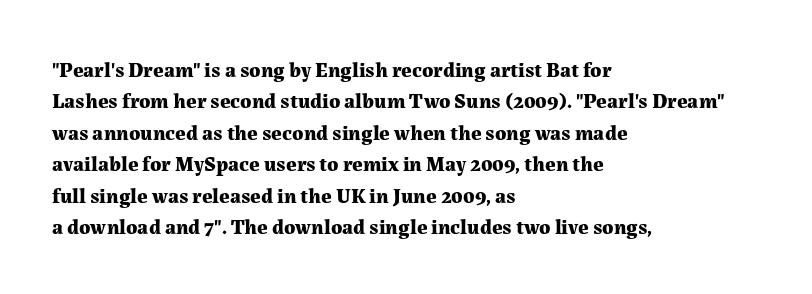
Set as a true bold cut, around the 700 mark. You can tell it's not italic because the verticals are truly vertical. Horizontally, the lines are justified to the leading edge only. Evenly set lines give the paragraph a standard silhouette. Just letters on the line, the space beneath them empty. Compared with typical body copy, the letter spacing here is the same.
